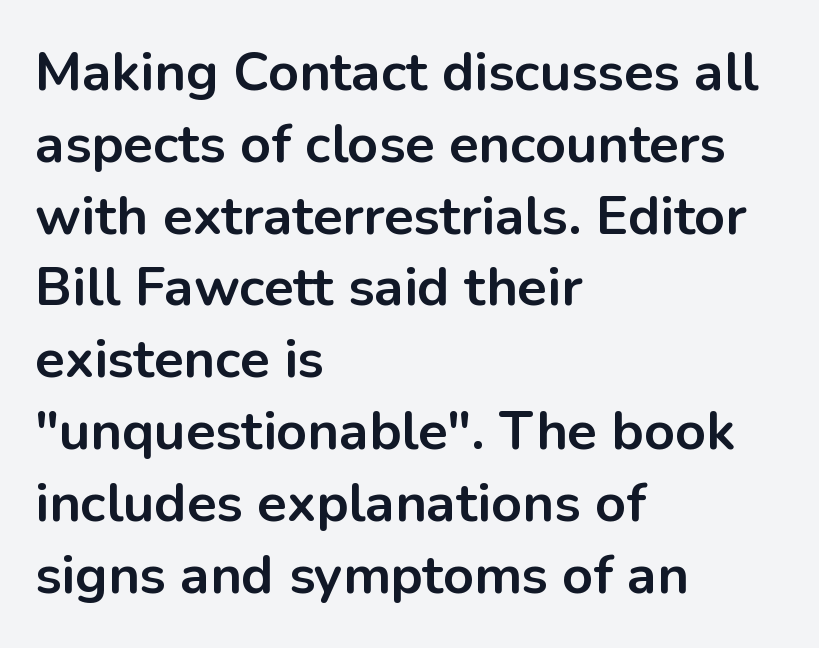
The image shows 54 px bold sans-serif type, upright; set left-aligned, normal line spacing (1.33x), normal letter spacing, not underlined; low stroke contrast and a medium x-height.
